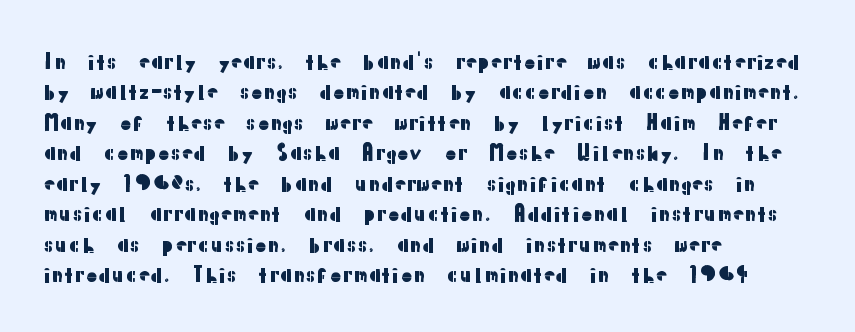
Q: Is the text italic (slanted)? A: No, it is upright.
Q: Is the text underlined? A: No.
Q: How is the paragraph aligned? A: Left-aligned.
Q: Is the spacing between letters normal or unusually wide? A: Normal.
Q: Is the spacing between lines tight, normal or loose? A: Normal.
